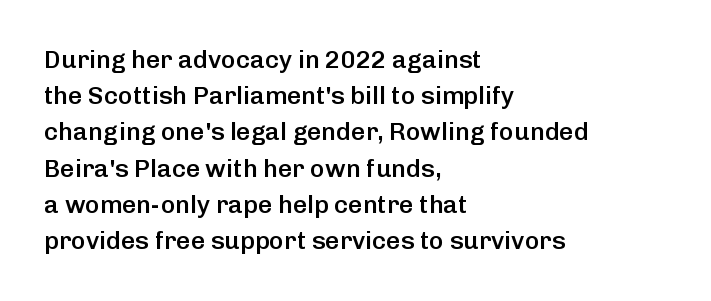
Caption: semibold face, moderately heavy strokes. Type without underlining. Quick note: interline space is typical. Vertical strokes here are truly vertical. Caption: multi-line text, flush left, ragged right.
